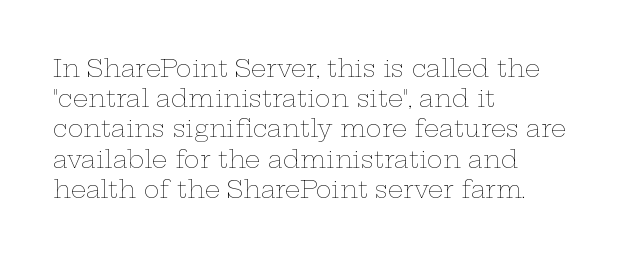
The image shows 24 px text type, upright; set left-aligned, normal line spacing (1.26x), normal letter spacing, not underlined.
